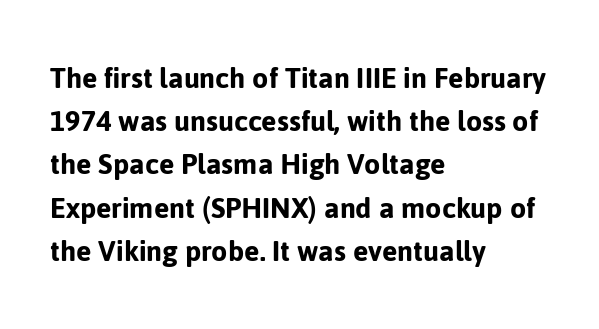
The image shows 33 px sans-serif type, upright; set left-aligned, normal line spacing (1.31x), normal letter spacing, not underlined; low stroke contrast and a medium x-height.
